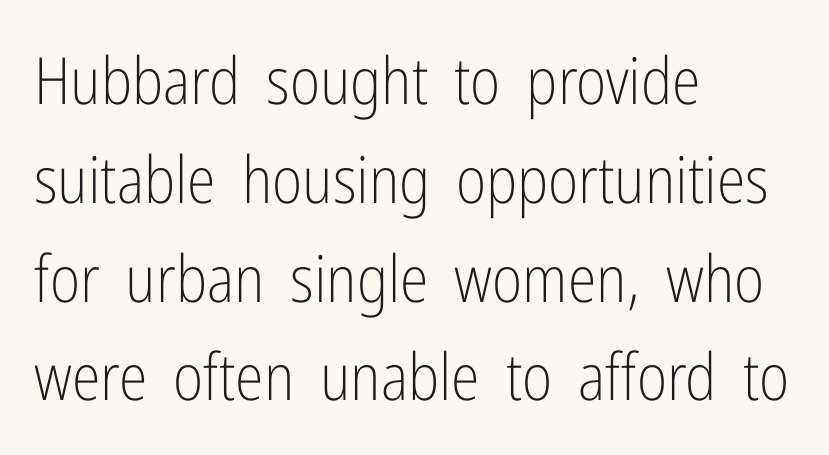
The image shows 65 px light, condensed sans-serif type, upright; set left-aligned, normal line spacing (1.52x), normal letter spacing, not underlined; low stroke contrast and a medium x-height.
